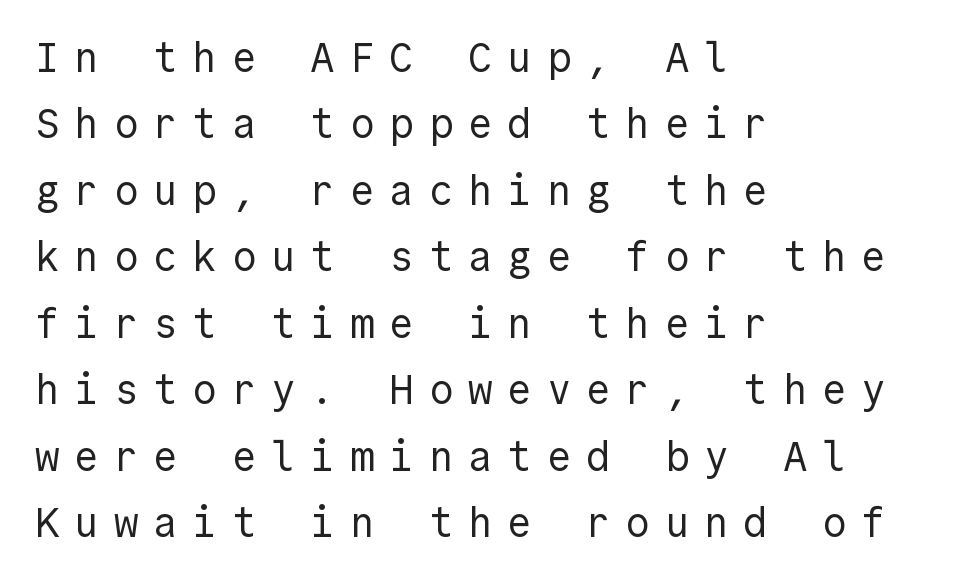
The compositor pushed each line to the left boundary. In terms of letterspacing, this is a distinctly airy, spread setting. Horizontal bands of white between lines are of average thickness. Rendered with straight, roman letterforms. The designer went with a sans here, leaving each stem footless.
